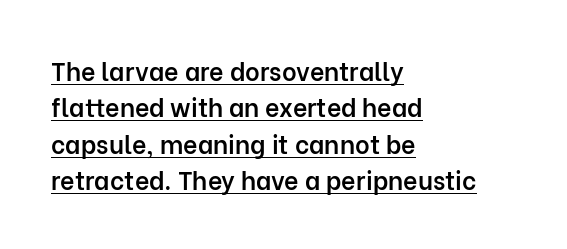
{"italic": "no", "bold": "semi", "underline": "yes", "align": "left", "line_spacing": "normal", "line_spacing_ratio": 1.46, "letter_spacing": "normal", "letter_spacing_em": 0.0, "glyph_px": 25}
